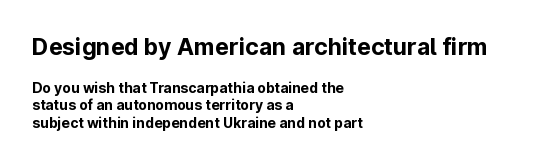
{"italic": "no", "bold": "yes", "underline": "no", "align": "left", "line_spacing_ratio": 1.24, "letter_spacing": "normal", "letter_spacing_em": 0.0, "larger_block": "first", "size_ratio": 1.64, "glyph_px": 23}
